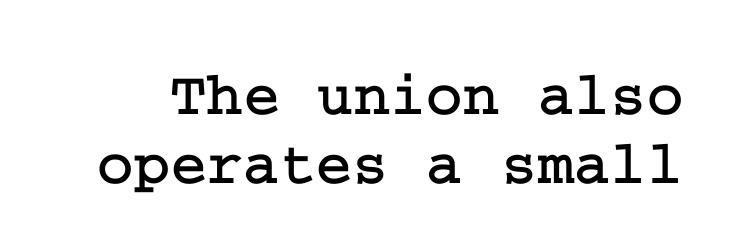
The image shows 62 px serif type, upright; set tight line spacing (1.12x), normal letter spacing, not underlined; low stroke contrast and a medium x-height.
